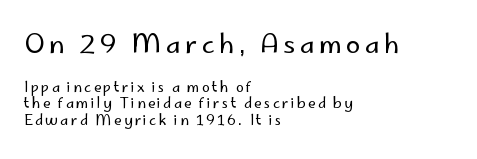
{"italic": "no", "bold": "no", "underline": "no", "align": "left", "line_spacing_ratio": 1.19, "larger_block": "first", "size_ratio": 1.86, "glyph_px": 26}
